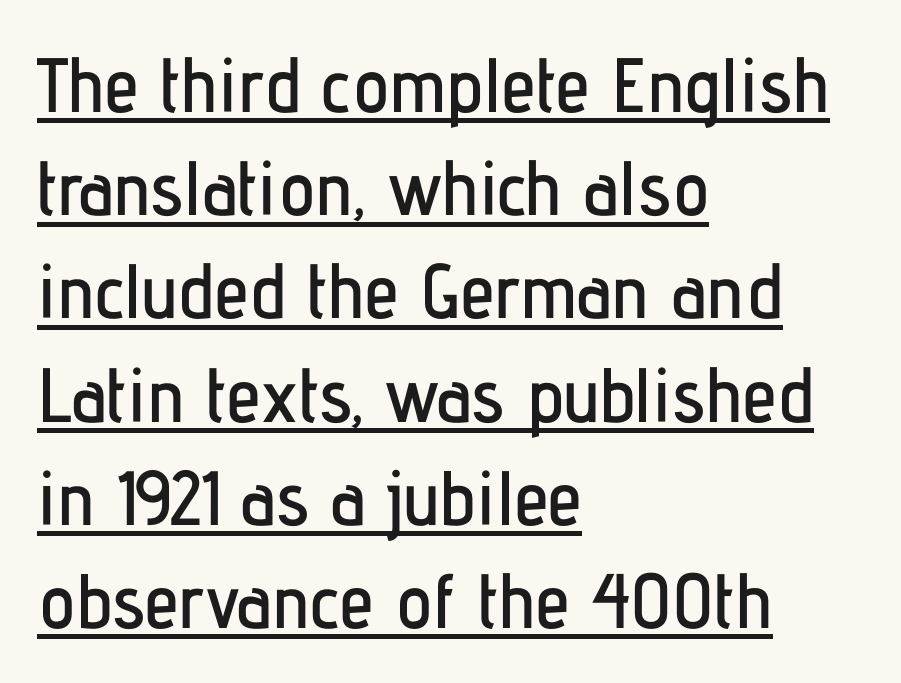
Q: Is the text italic (slanted)? A: No, it is upright.
Q: Is the typeface a serif or a sans-serif typeface? A: Sans-serif.
Q: Is the text underlined? A: Yes.
Q: How is the paragraph aligned? A: Left-aligned.
Q: Is the spacing between letters normal or unusually wide? A: Normal.
Q: Is the spacing between lines tight, normal or loose? A: Normal.
Q: Width (condensed, normal, or wide)? A: Condensed.
Q: Stroke contrast? A: Low.
Q: x-height? A: Medium.
Q: Monospaced? A: No.
